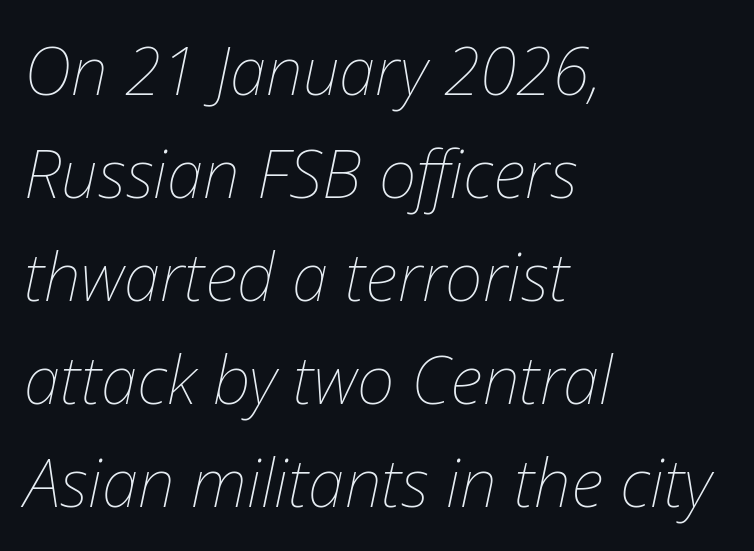
A bare baseline throughout the passage. The axis of the letterforms is tilted away from vertical. Each line starts at the same left margin while the right side varies. Is the letter spacing exaggerated? No — it looks like the ordinary default.
